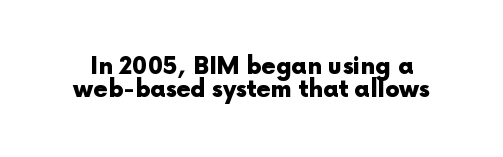
Q: Is the text bold? A: Yes.
Q: Is the text italic (slanted)? A: No, it is upright.
Q: Is the text underlined? A: No.
Q: Is the spacing between letters normal or unusually wide? A: Normal.
Q: Is the spacing between lines tight, normal or loose? A: Tight.
